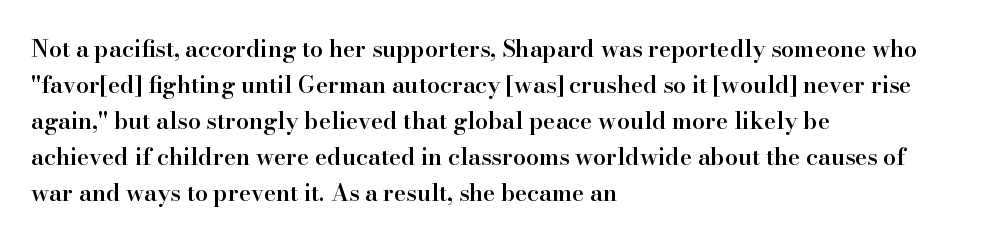
Q: Is the text bold? A: Semi-bold.
Q: Is the text italic (slanted)? A: No, it is upright.
Q: Is the text underlined? A: No.
Q: How is the paragraph aligned? A: Left-aligned.
Q: Is the spacing between letters normal or unusually wide? A: Normal.
Q: Is the spacing between lines tight, normal or loose? A: Normal.
